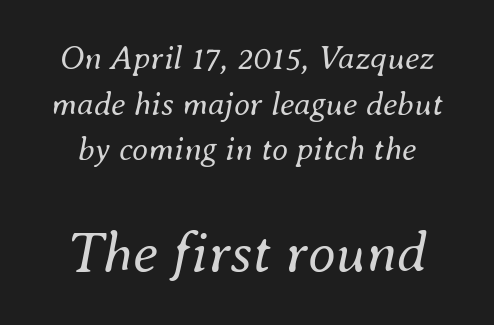
Q: Is the text bold? A: No.
Q: Is the text italic (slanted)? A: Yes, it leans right by about 8 degrees.
Q: Is the text underlined? A: No.
Q: Is the spacing between letters normal or unusually wide? A: Normal.
Q: Is the spacing between lines tight, normal or loose? A: Normal.
Q: Which block of text is set in a larger size, the first (top) or the second (bottom)? A: The second (bottom) one.
Q: Width (condensed, normal, or wide)? A: Normal.
Q: Stroke contrast? A: Medium.
Q: x-height? A: Small.
Q: Monospaced? A: No.
